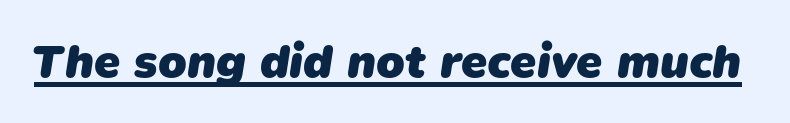
Q: Is the text bold? A: Yes.
Q: Is the typeface a serif or a sans-serif typeface? A: Sans-serif.
Q: Is the text underlined? A: Yes.
Q: Is the spacing between letters normal or unusually wide? A: Normal.
Q: Width (condensed, normal, or wide)? A: Normal.
Q: Stroke contrast? A: Low.
Q: x-height? A: Medium.
Q: Monospaced? A: No.
